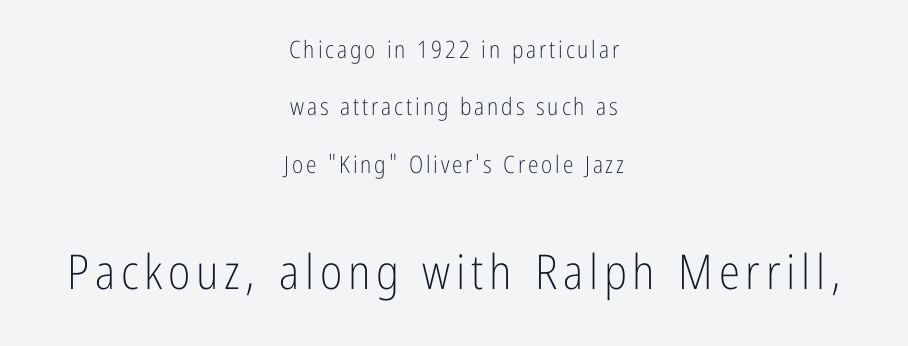
{"serif": "no", "italic": "no", "bold": "no", "weight": "light", "width": "condensed", "stroke_contrast": "low", "x_height": "medium", "monospaced": "no", "underline": "no", "align": "center", "line_spacing": "loose", "line_spacing_ratio": 2.39, "larger_block": "second", "size_ratio": 2.0, "glyph_px": 48}
